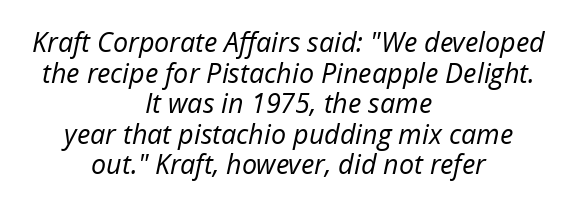
Heft: none added — not bold. Notice how descenders almost collide with the ascenders below — that's tight leading. Emphasis-style slanted type is in use. This sample uses plain, unmodified letter spacing. Any mark beneath the type? The region is blank. Teacher's note: observe the equal gaps on both sides — that is centered alignment.
